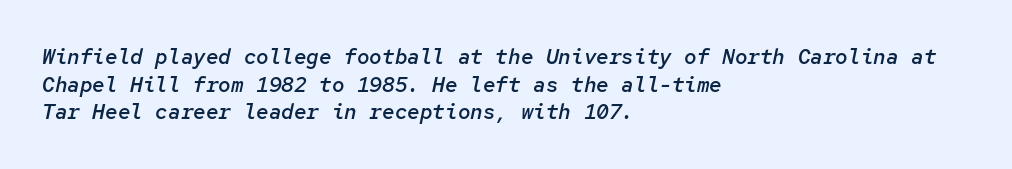
The image shows 21 px text type, italic (leaning right); set left-aligned, normal line spacing (1.32x), normal letter spacing, not underlined.
